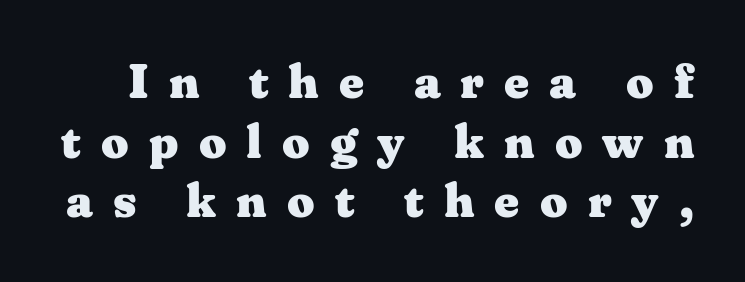
Q: Is the text bold? A: Yes.
Q: Is the text italic (slanted)? A: No, it is upright.
Q: Is the typeface a serif or a sans-serif typeface? A: Serif.
Q: Is the text underlined? A: No.
Q: Is the spacing between letters normal or unusually wide? A: Unusually wide.
Q: Width (condensed, normal, or wide)? A: Wide.
Q: Stroke contrast? A: Medium.
Q: x-height? A: Medium.
Q: Monospaced? A: No.
